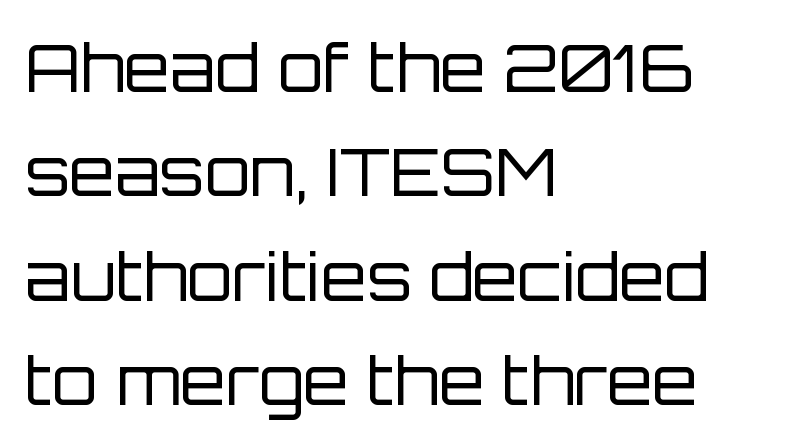
Compared with typical paragraphs, the rows here are spaced about the same. This sample uses an upright cut, with every glyph sitting square on the baseline. Character widths vary here, with narrow letters taking less room than wide ones. Words float on clear page, feet unadorned. The line texture is even and compact thanks to regular tracking.
